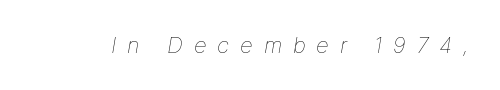
{"italic": "yes", "lean": "right", "slant_degrees": 9, "bold": "no", "underline": "no", "letter_spacing": "wide", "letter_spacing_em": 0.49, "glyph_px": 22}
